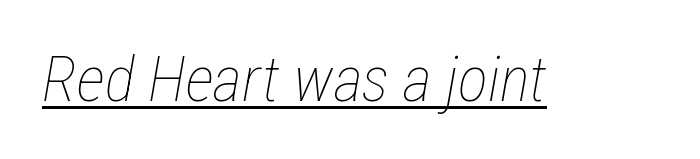
Nothing unusual about the tracking: characters are spaced as the font intends. Is the type slanted? Yes — the strokes lean at a clear angle. No extra ink here — the face is not bold. This sample carries an underscore along the baseline area. Looks like regular typesetting: each glyph gets only the width it needs.
